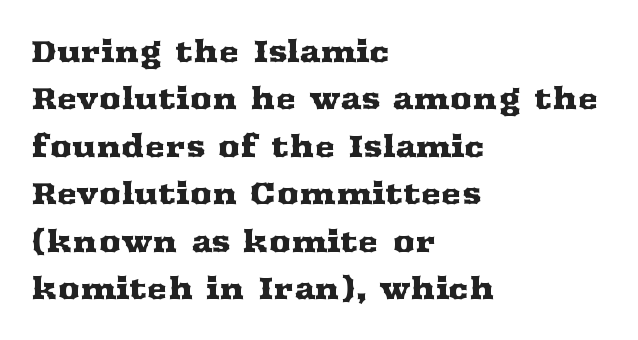
Q: Is the text italic (slanted)? A: No, it is upright.
Q: Is the typeface a serif or a sans-serif typeface? A: Serif.
Q: Is the text underlined? A: No.
Q: How is the paragraph aligned? A: Left-aligned.
Q: Is the spacing between letters normal or unusually wide? A: Normal.
Q: Is the spacing between lines tight, normal or loose? A: Normal.
Q: Width (condensed, normal, or wide)? A: Wide.
Q: Stroke contrast? A: Medium.
Q: x-height? A: Medium.
Q: Monospaced? A: No.
